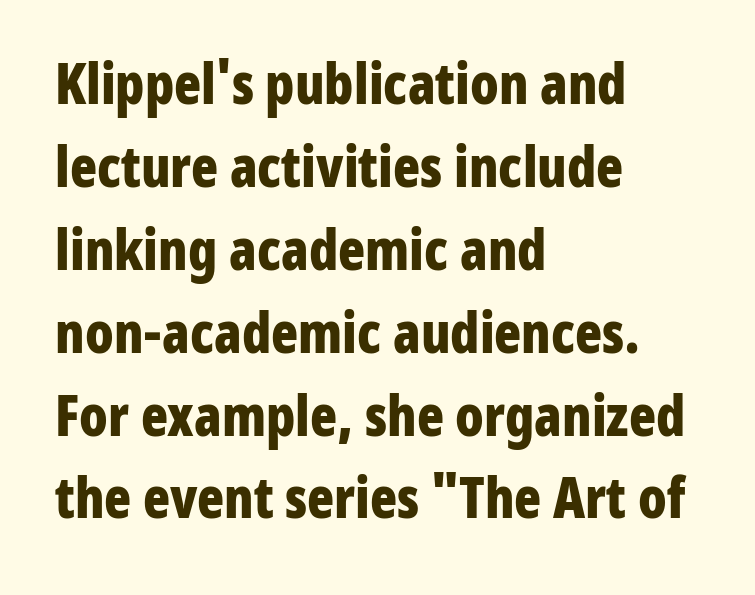
Q: Is the text bold? A: Yes.
Q: Is the text italic (slanted)? A: No, it is upright.
Q: Is the typeface a serif or a sans-serif typeface? A: Sans-serif.
Q: Is the text underlined? A: No.
Q: How is the paragraph aligned? A: Left-aligned.
Q: Is the spacing between letters normal or unusually wide? A: Normal.
Q: Is the spacing between lines tight, normal or loose? A: Normal.
Q: Width (condensed, normal, or wide)? A: Condensed.
Q: Stroke contrast? A: Low.
Q: x-height? A: Medium.
Q: Monospaced? A: No.
